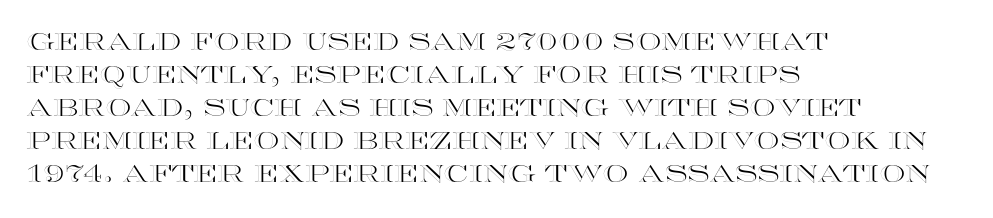
{"italic": "no", "underline": "no", "align": "left", "line_spacing": "normal", "line_spacing_ratio": 1.44, "letter_spacing": "normal", "letter_spacing_em": 0.0, "glyph_px": 23}
